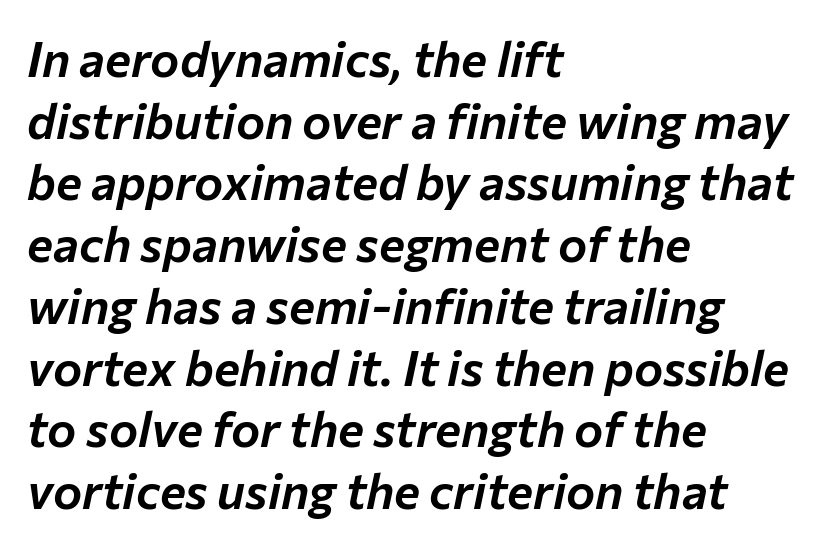
Q: Is the text italic (slanted)? A: Yes, it leans right by about 12 degrees.
Q: Is the text underlined? A: No.
Q: How is the paragraph aligned? A: Left-aligned.
Q: Is the spacing between letters normal or unusually wide? A: Normal.
Q: Is the spacing between lines tight, normal or loose? A: Normal.
Q: Width (condensed, normal, or wide)? A: Normal.
Q: Stroke contrast? A: Low.
Q: x-height? A: Medium.
Q: Monospaced? A: No.
